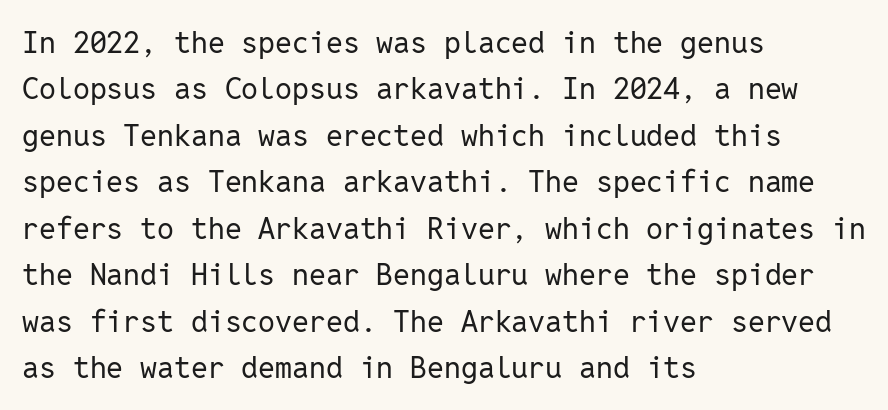
The image shows 30 px regular-weight sans-serif type, upright, monospaced; set left-aligned, normal line spacing (1.55x), normal letter spacing, not underlined; low stroke contrast and a medium x-height.
